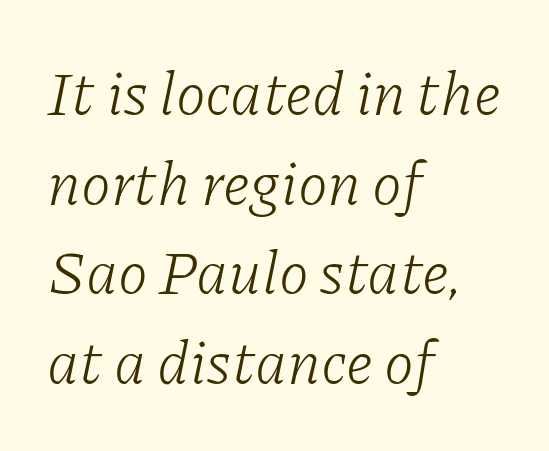
The letters sit at their default tracking, neither squeezed nor spread. The glyphs look as if they've been sheared to an angle. Leading matches the norm, producing a regular column. Font category for this specimen: serif. This is not heavy type; no bold has been used.
